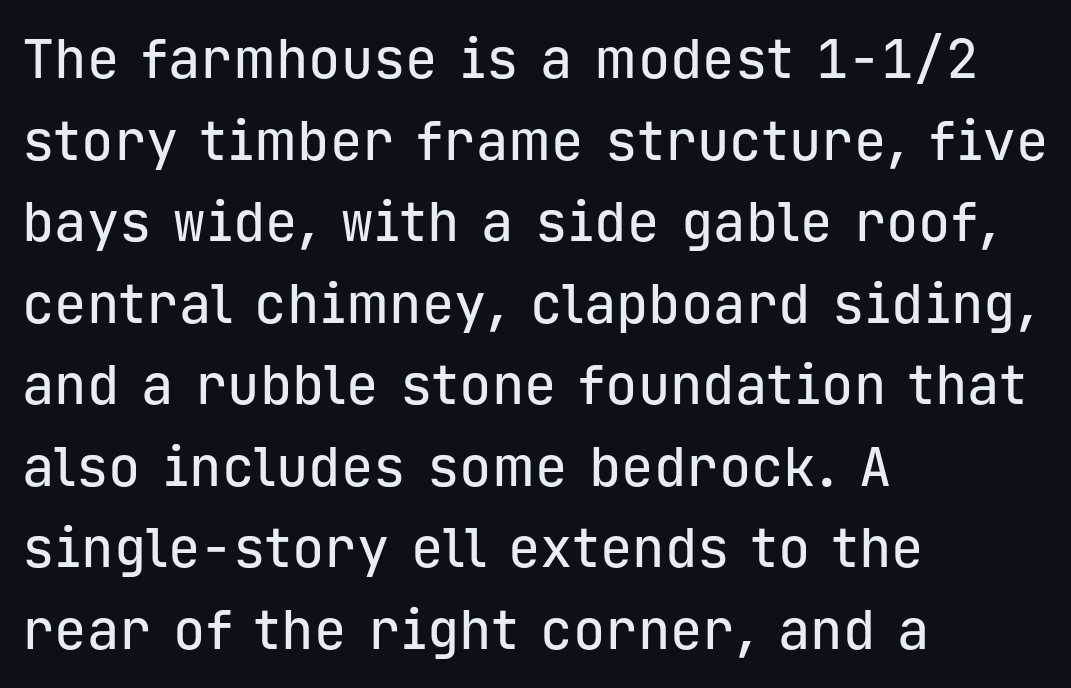
{"serif": "no", "italic": "no", "width": "normal", "stroke_contrast": "low", "x_height": "medium", "monospaced": "yes", "underline": "no", "align": "left", "line_spacing": "normal", "line_spacing_ratio": 1.51, "letter_spacing": "normal", "letter_spacing_em": 0.0, "glyph_px": 54}
